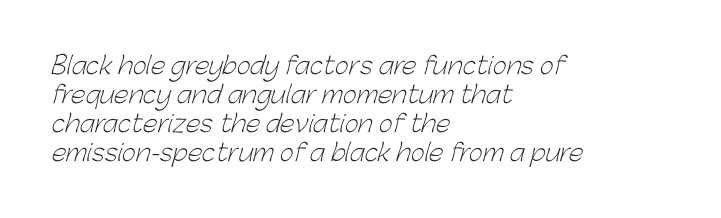
The passage shown is not underscored anywhere. This rendering uses left alignment, leaving the right contour irregular. Standard letterfit; no display-style spreading of the glyphs. Is the stroke heavy? The answer is a plain regular-or-lighter.
